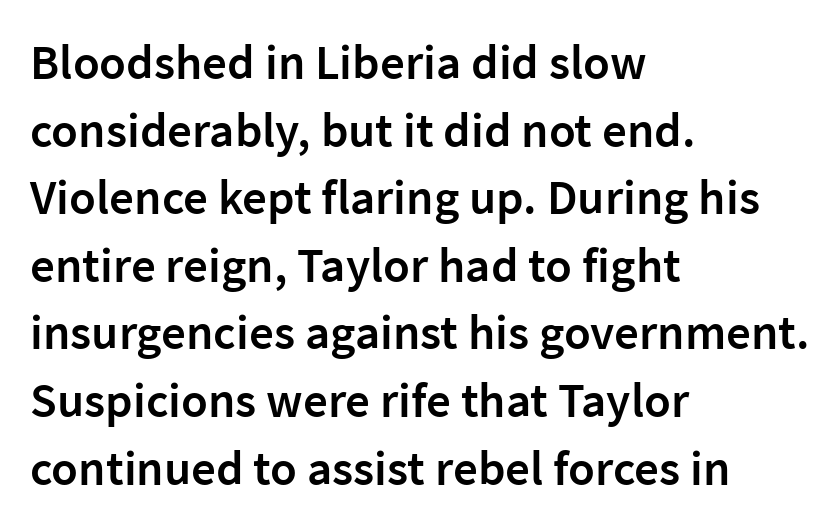
The image shows 49 px semibold sans-serif type, upright; set left-aligned, normal line spacing (1.38x), normal letter spacing, not underlined; low stroke contrast and a medium x-height.
